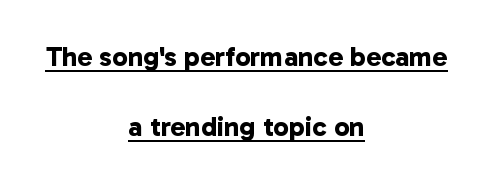
Q: Is the text bold? A: Yes.
Q: Is the typeface a serif or a sans-serif typeface? A: Sans-serif.
Q: Is the text underlined? A: Yes.
Q: How is the paragraph aligned? A: Centered.
Q: Is the spacing between letters normal or unusually wide? A: Normal.
Q: Is the spacing between lines tight, normal or loose? A: Loose.
Q: Width (condensed, normal, or wide)? A: Normal.
Q: Stroke contrast? A: Low.
Q: x-height? A: Medium.
Q: Monospaced? A: No.
